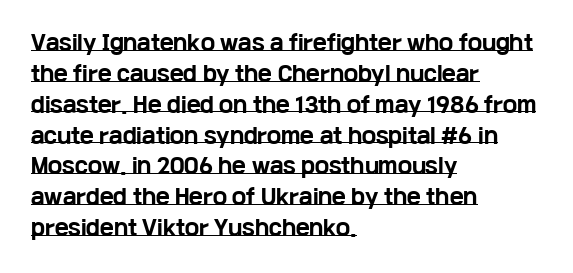
The image shows 21 px bold type, upright; set left-aligned, normal line spacing (1.47x), normal letter spacing, underlined.
